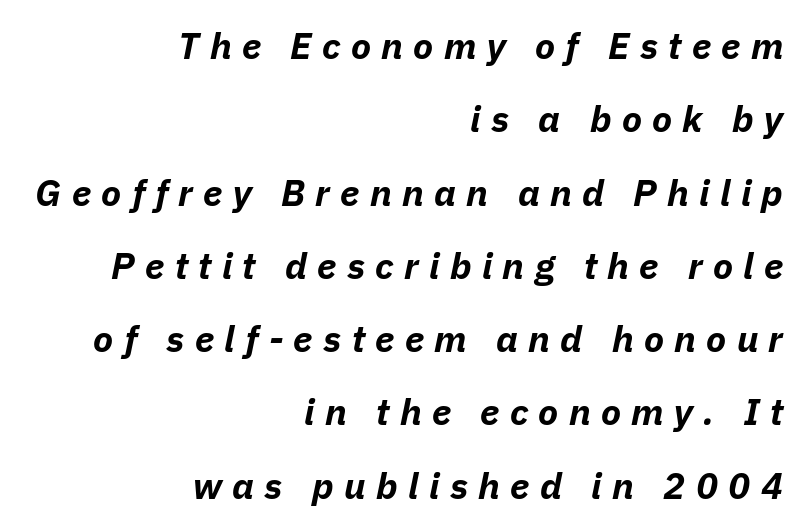
Q: Is the text bold? A: Yes.
Q: Is the text italic (slanted)? A: Yes, it leans right by about 11 degrees.
Q: Is the text underlined? A: No.
Q: How is the paragraph aligned? A: Right-aligned.
Q: Is the spacing between letters normal or unusually wide? A: Unusually wide.
Q: Is the spacing between lines tight, normal or loose? A: Loose.
Q: Width (condensed, normal, or wide)? A: Normal.
Q: Stroke contrast? A: Low.
Q: x-height? A: Medium.
Q: Monospaced? A: No.
